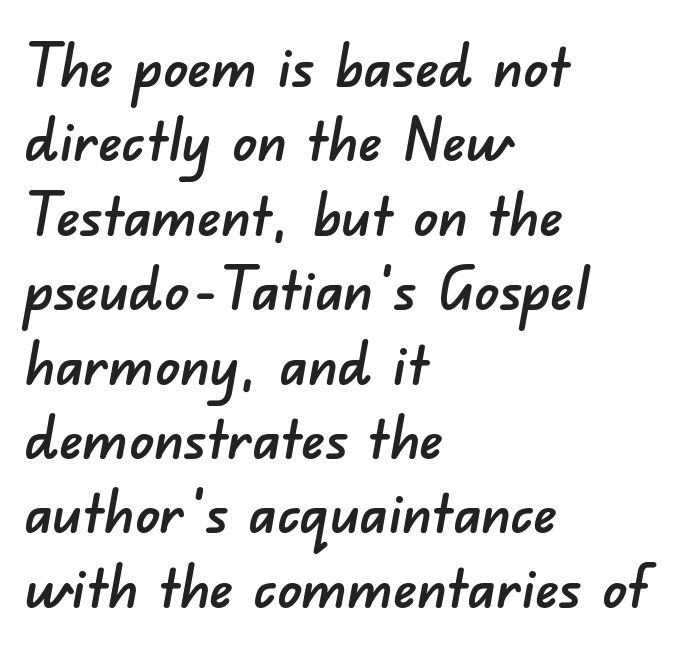
The glyphs in this specimen are sans serif. A clean baseline with only descenders dipping below it. This sample has the flowing, uneven cadence of proportional lettering. The rendering keeps characters at their native spacing. Line starts are locked; line ends wander.
